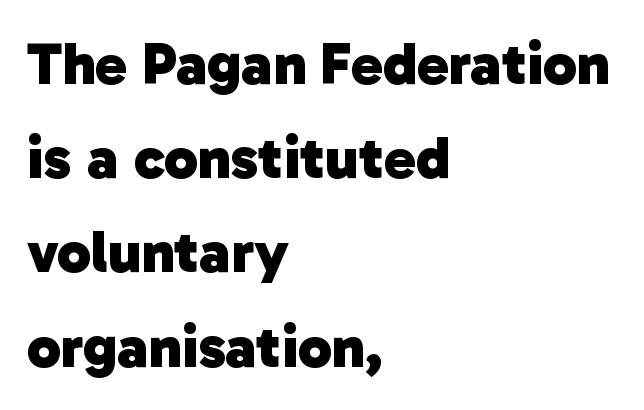
Q: Is the text bold? A: Yes.
Q: Is the typeface a serif or a sans-serif typeface? A: Sans-serif.
Q: Is the text underlined? A: No.
Q: How is the paragraph aligned? A: Left-aligned.
Q: Is the spacing between letters normal or unusually wide? A: Normal.
Q: Is the spacing between lines tight, normal or loose? A: Normal.
Q: Width (condensed, normal, or wide)? A: Normal.
Q: Stroke contrast? A: Low.
Q: x-height? A: Medium.
Q: Monospaced? A: No.
